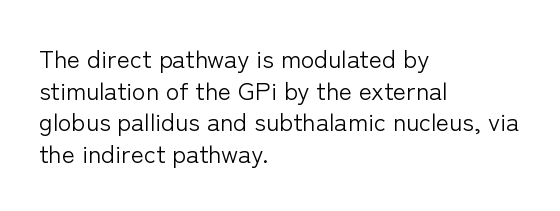
The characters are drawn with everyday or finer stroke widths. The string is rendered with underlining switched off. Leading matches the norm, producing a regular column. This sample uses plain, unmodified letter spacing.
